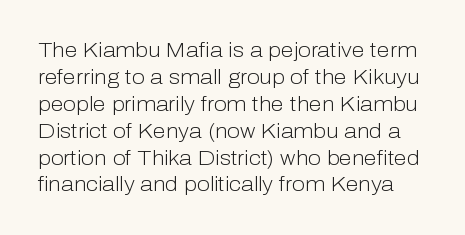
{"italic": "no", "bold": "no", "underline": "no", "line_spacing": "normal", "line_spacing_ratio": 1.28, "letter_spacing": "normal", "letter_spacing_em": 0.0, "glyph_px": 21}
